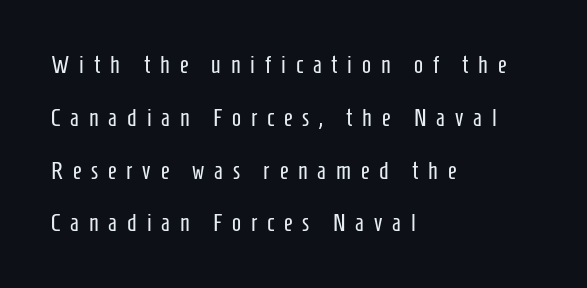
The image shows 24 px text type, upright; set left-aligned, loose line spacing (2.2x), unusually wide letter spacing (+0.41 em), not underlined.
